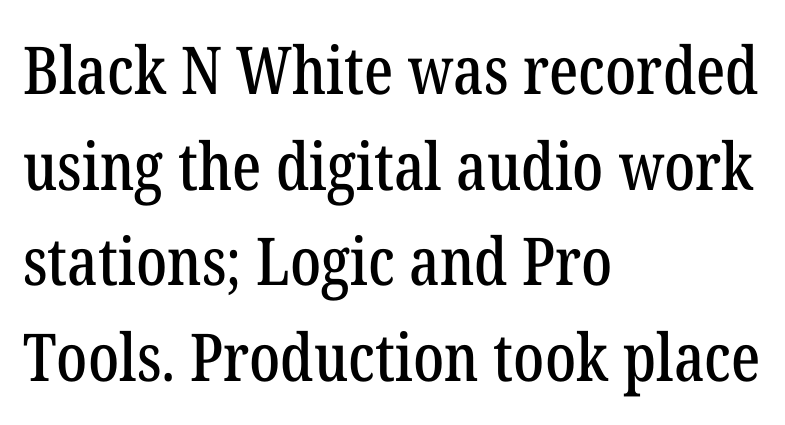
Is there much room between lines? A standard amount, neither cramped nor airy. Any mark beneath the type? The region is blank. Yep, those are serifs on the letters. Short note: letters normally spaced. Proportional: the letters do not fall into vertical columns. Tall strokes in this sample are plumb rather than angled.
